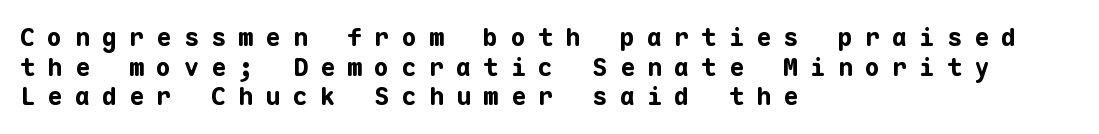
Just letters on the line, the space beneath them empty. You'd pick this weight for a headline — it's a proper bold. The type sits square on the baseline with zero lean. Compared with typical body copy, the letter spacing here is much looser. Teacher's note: observe the even left margin — that is flush-left alignment.
